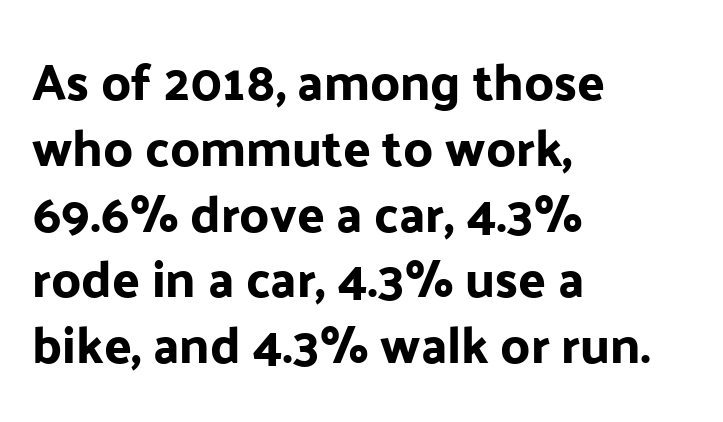
{"serif": "no", "italic": "no", "width": "normal", "stroke_contrast": "low", "x_height": "medium", "monospaced": "no", "underline": "no", "align": "left", "line_spacing": "normal", "line_spacing_ratio": 1.29, "letter_spacing": "normal", "letter_spacing_em": 0.0, "glyph_px": 51}
